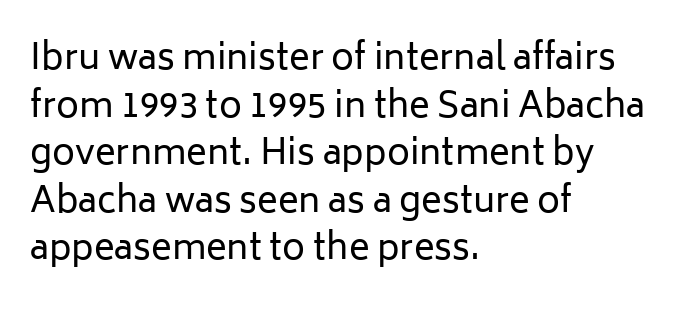
The passage shown is not underscored anywhere. Is the letter spacing exaggerated? No — it looks like the ordinary default. The face used here is proportionally spaced, like ordinary book or web type. Stems and bowls with no extra thickness — not bold.
